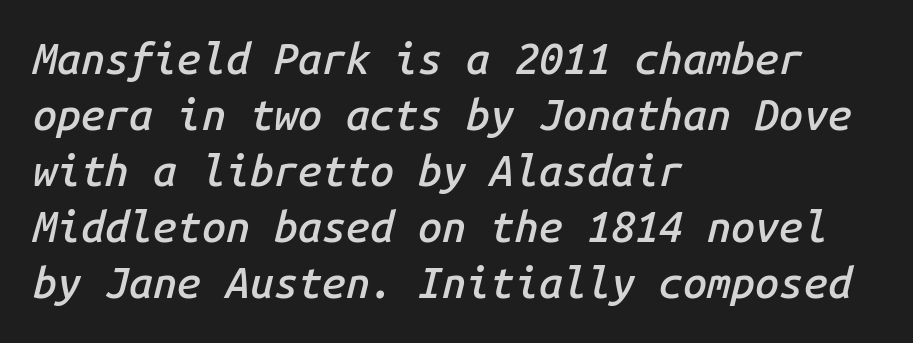
{"italic": "yes", "lean": "right", "slant_degrees": 14, "bold": "semi", "weight": "semibold", "width": "normal", "stroke_contrast": "low", "x_height": "medium", "monospaced": "yes", "underline": "no", "align": "left", "line_spacing": "normal", "line_spacing_ratio": 1.3, "letter_spacing": "normal", "letter_spacing_em": 0.0, "glyph_px": 43}
